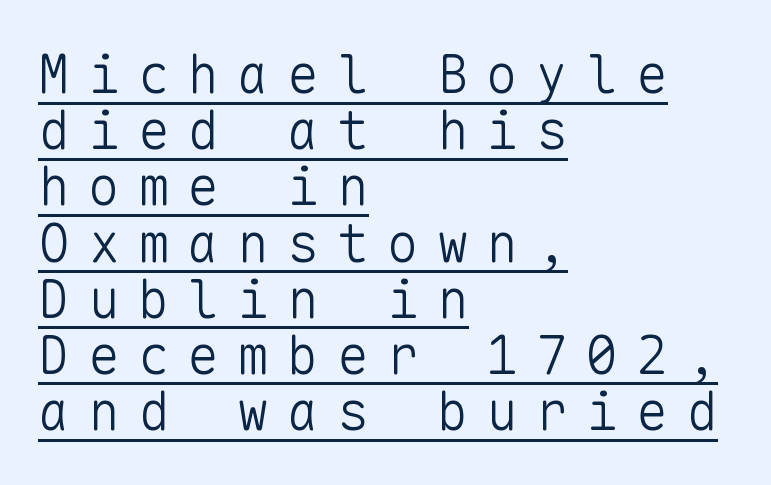
The passage shown is underscored from start to finish. Each stroke keeps to a modest, everyday thickness or less. The typography opts for an upright posture over an oblique one. To sum up the face: it is a sans, with no serifs. Caption: multi-line text, flush left, ragged right. Quick note: interline space is minimal.
